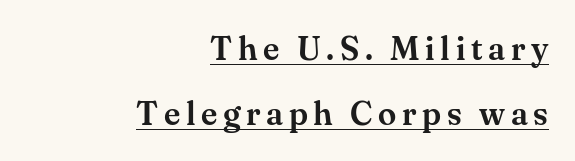
The image shows 33 px serif type, upright; set right-aligned, loose line spacing (1.96x), underlined; medium stroke contrast and a small x-height.
